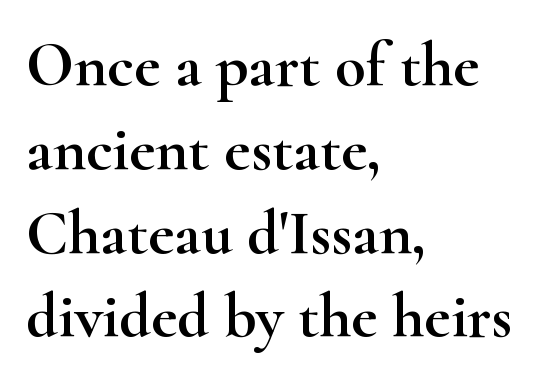
{"serif": "yes", "italic": "no", "width": "wide", "stroke_contrast": "high", "x_height": "small", "monospaced": "no", "underline": "no", "align": "left", "line_spacing": "normal", "line_spacing_ratio": 1.33, "letter_spacing": "normal", "letter_spacing_em": 0.0, "glyph_px": 63}
